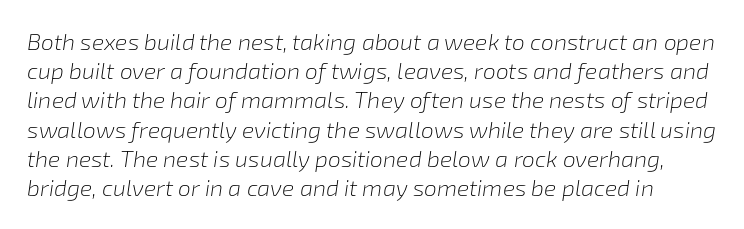
Students, observe: this is what conventionally led text looks like. Style check: oblique. Does extra space separate the letters? No, they use regular spacing. No chunkiness to these letters — they're not bold. Just letters on the line, the space beneath them empty.
